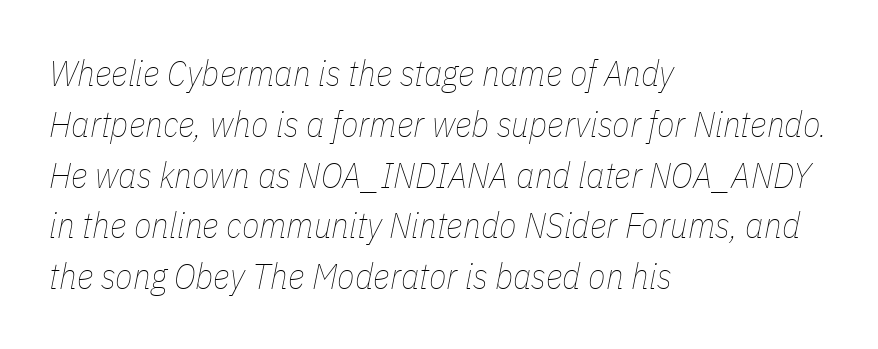
If you drew a ruler down the left edge, every line would touch it. This sample has the flowing, uneven cadence of proportional lettering. The passage shown is not underscored anywhere. Weight: regular or lighter. Each new line begins a customary step beneath the previous one. In terms of letterspacing, this is plain default setting.
